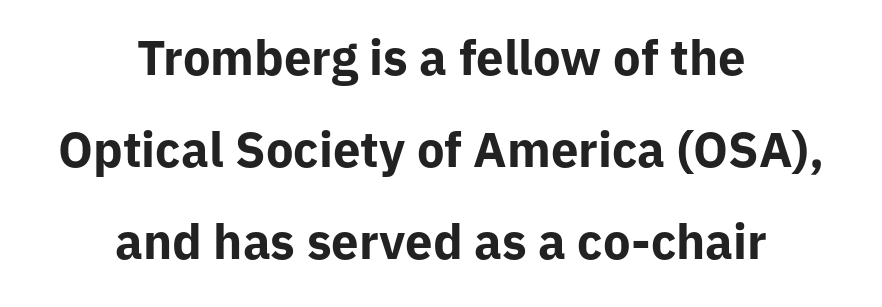
Q: Is the text bold? A: Yes.
Q: Is the text italic (slanted)? A: No, it is upright.
Q: Is the typeface a serif or a sans-serif typeface? A: Sans-serif.
Q: Is the text underlined? A: No.
Q: How is the paragraph aligned? A: Centered.
Q: Is the spacing between letters normal or unusually wide? A: Normal.
Q: Width (condensed, normal, or wide)? A: Normal.
Q: Stroke contrast? A: Low.
Q: x-height? A: Medium.
Q: Monospaced? A: No.
